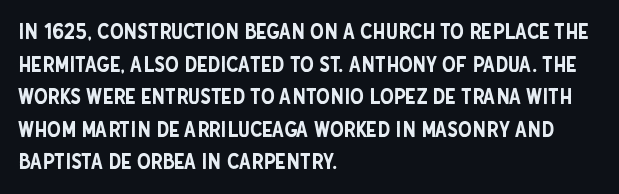
Q: Is the text italic (slanted)? A: No, it is upright.
Q: Is the text underlined? A: No.
Q: How is the paragraph aligned? A: Left-aligned.
Q: Is the spacing between letters normal or unusually wide? A: Normal.
Q: Is the spacing between lines tight, normal or loose? A: Normal.
